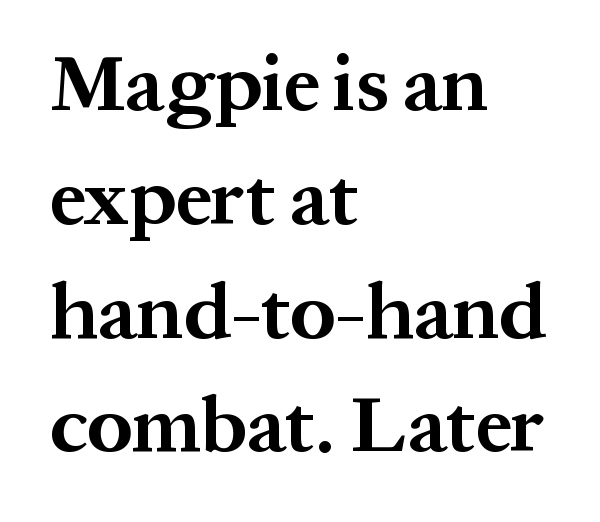
The image shows 79 px bold serif type, upright; set left-aligned, normal line spacing (1.44x), normal letter spacing, not underlined; medium stroke contrast and a medium x-height.
